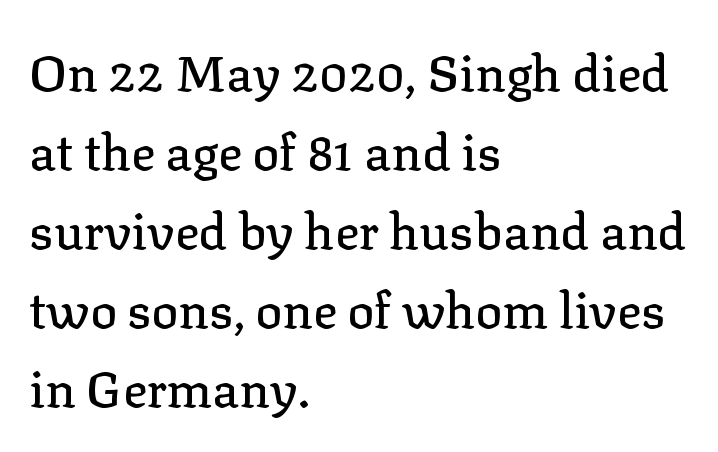
Q: Is the text italic (slanted)? A: No, it is upright.
Q: Is the typeface a serif or a sans-serif typeface? A: Serif.
Q: Is the text underlined? A: No.
Q: How is the paragraph aligned? A: Left-aligned.
Q: Is the spacing between letters normal or unusually wide? A: Normal.
Q: Is the spacing between lines tight, normal or loose? A: Normal.
Q: Width (condensed, normal, or wide)? A: Normal.
Q: Stroke contrast? A: Low.
Q: x-height? A: Medium.
Q: Monospaced? A: No.
